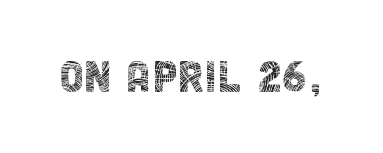
Q: Is the text bold? A: No.
Q: Is the text italic (slanted)? A: No, it is upright.
Q: Is the typeface a serif or a sans-serif typeface? A: Sans-serif.
Q: Is the text underlined? A: No.
Q: Is the spacing between letters normal or unusually wide? A: Normal.
Q: Width (condensed, normal, or wide)? A: Condensed.
Q: x-height? A: Large.
Q: Monospaced? A: No.
